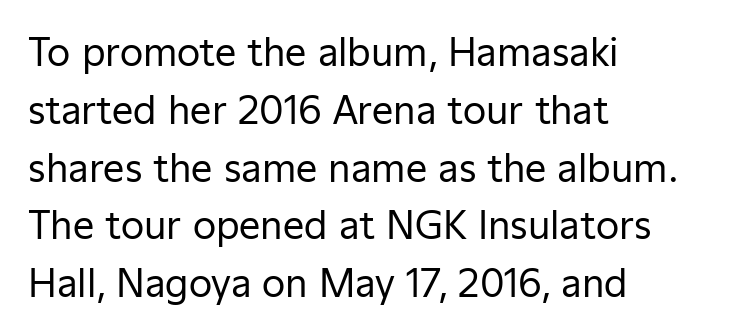
Q: Is the text bold? A: No.
Q: Is the text italic (slanted)? A: No, it is upright.
Q: Is the typeface a serif or a sans-serif typeface? A: Sans-serif.
Q: Is the text underlined? A: No.
Q: How is the paragraph aligned? A: Left-aligned.
Q: Is the spacing between letters normal or unusually wide? A: Normal.
Q: Is the spacing between lines tight, normal or loose? A: Normal.
Q: Width (condensed, normal, or wide)? A: Normal.
Q: Stroke contrast? A: Low.
Q: x-height? A: Medium.
Q: Monospaced? A: No.
